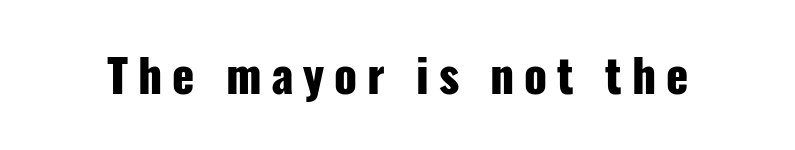
What kind of face is this? One without serifs — a sans. The rendering uses a bold face; every stroke is thick and dark. Proportional: the letters do not fall into vertical columns. The words here are not underlined. The passage shown has open, widely tracked lettering throughout.
